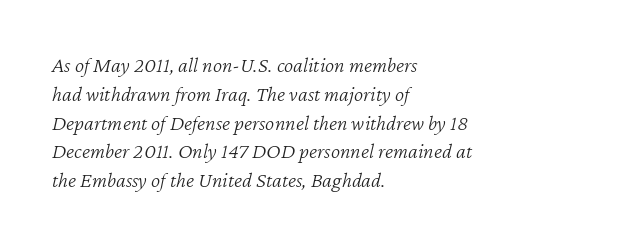
The image shows 22 px text type, italic (leaning right); set left-aligned, normal line spacing (1.31x), normal letter spacing, not underlined.
